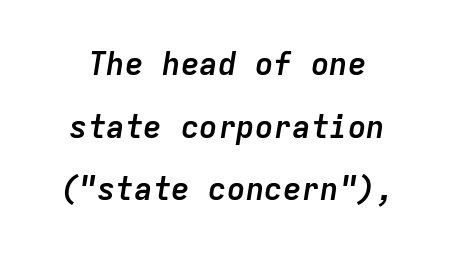
Here the designer chose a console-style face with uniform glyph widths. The specimen reads as italic at a glance. Underlining? Definitely not there. Chunky letters — that's bold for sure. Notice the wide empty band between every row — that's loose leading. Tracking here is standard; glyphs follow each other at the usual distance.
